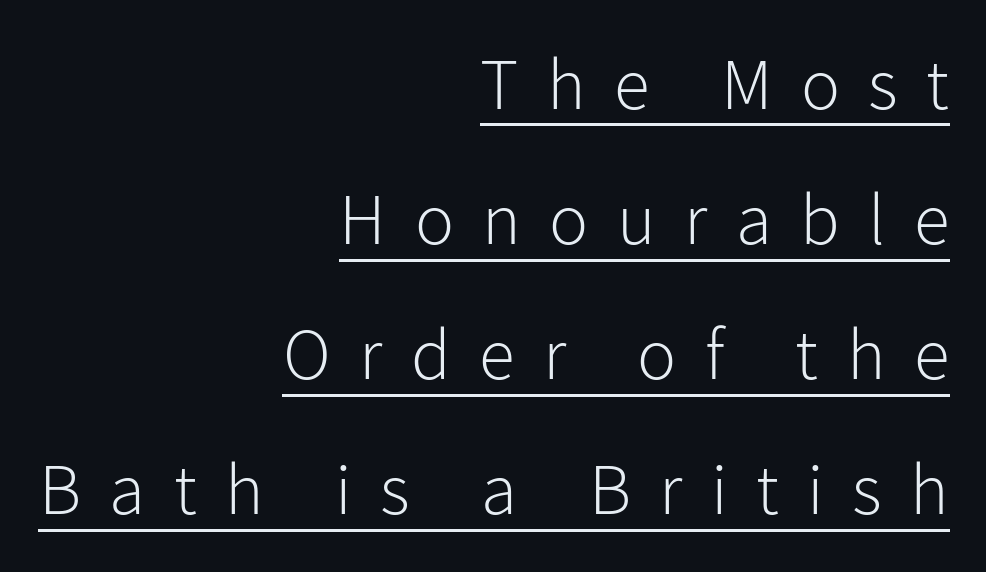
Examine the stroke ends and you'll find no serifs. These lines are set flush right with a ragged left edge. Italic? Not at all — the glyphs are vertical. Spacing between characters has been opened up far beyond the box default.
